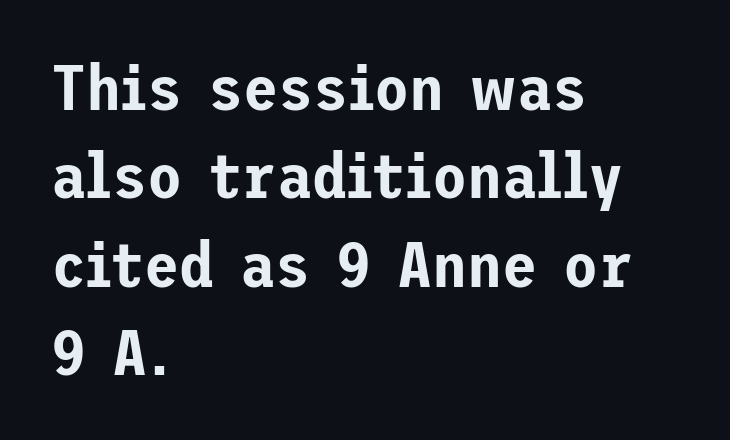
Q: Is the text italic (slanted)? A: No, it is upright.
Q: Is the typeface a serif or a sans-serif typeface? A: Sans-serif.
Q: Is the text underlined? A: No.
Q: How is the paragraph aligned? A: Left-aligned.
Q: Is the spacing between letters normal or unusually wide? A: Normal.
Q: Is the spacing between lines tight, normal or loose? A: Normal.
Q: Width (condensed, normal, or wide)? A: Normal.
Q: Stroke contrast? A: Low.
Q: x-height? A: Medium.
